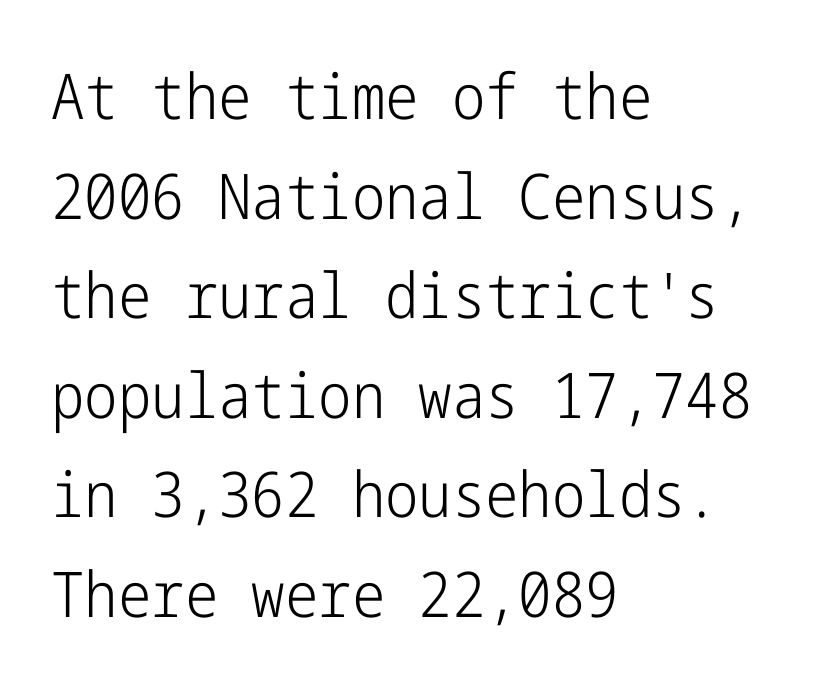
The image shows 63 px light, condensed sans-serif type, upright; set left-aligned, normal line spacing (1.58x), normal letter spacing, not underlined; low stroke contrast and a medium x-height.
